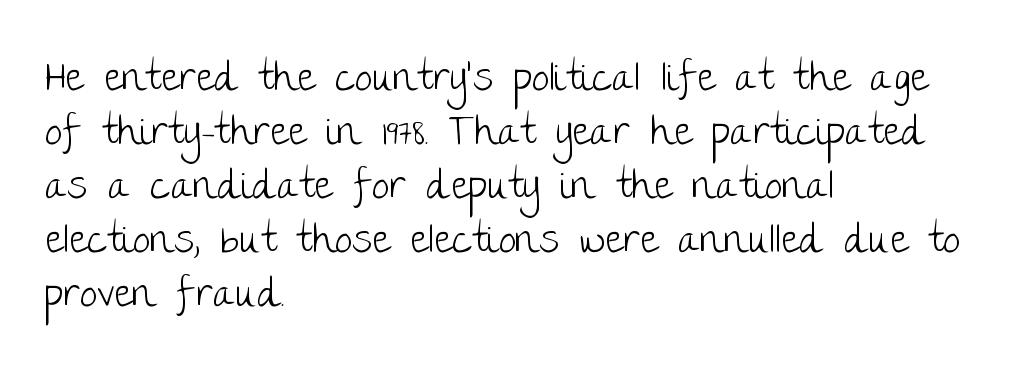
Q: Is the text bold? A: No.
Q: Is the text italic (slanted)? A: No, it is upright.
Q: Is the typeface a serif or a sans-serif typeface? A: Sans-serif.
Q: Is the text underlined? A: No.
Q: How is the paragraph aligned? A: Left-aligned.
Q: Is the spacing between letters normal or unusually wide? A: Normal.
Q: Is the spacing between lines tight, normal or loose? A: Normal.
Q: Width (condensed, normal, or wide)? A: Normal.
Q: Stroke contrast? A: Low.
Q: x-height? A: Large.
Q: Monospaced? A: No.
